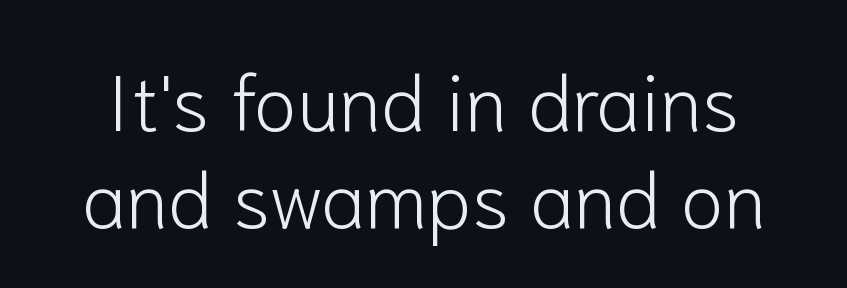
{"serif": "no", "italic": "no", "bold": "no", "weight": "light", "width": "normal", "stroke_contrast": "low", "x_height": "medium", "monospaced": "no", "underline": "no", "line_spacing_ratio": 1.23, "letter_spacing": "normal", "letter_spacing_em": 0.0, "glyph_px": 79}
